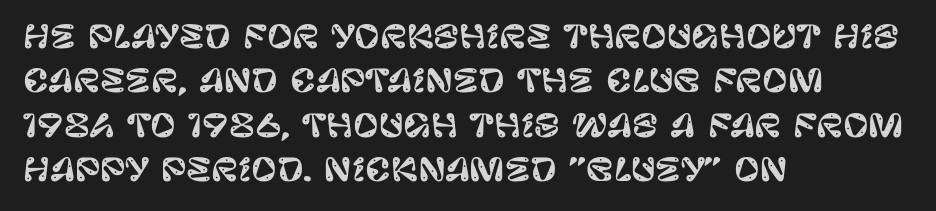
Q: Is the text italic (slanted)? A: Yes.
Q: Is the typeface a serif or a sans-serif typeface? A: Sans-serif.
Q: Is the text underlined? A: No.
Q: How is the paragraph aligned? A: Left-aligned.
Q: Is the spacing between letters normal or unusually wide? A: Normal.
Q: Is the spacing between lines tight, normal or loose? A: Normal.
Q: Width (condensed, normal, or wide)? A: Normal.
Q: Stroke contrast? A: Low.
Q: x-height? A: Large.
Q: Monospaced? A: No.
